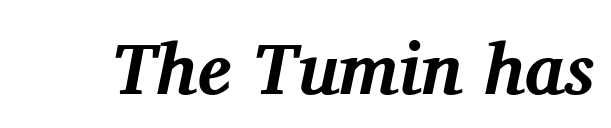
Proportional: the letters do not fall into vertical columns. Letters rest on an invisible, unmarked baseline. This sample uses an oblique cut, with every glyph tilted off the vertical. Emphasis by weight is at full strength: bold.
